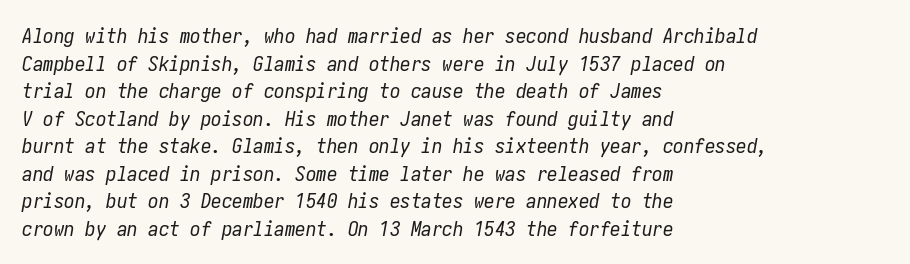
{"italic": "yes", "lean": "right", "slant_degrees": 10, "bold": "no", "underline": "no", "align": "left", "line_spacing": "normal", "line_spacing_ratio": 1.31, "letter_spacing": "normal", "letter_spacing_em": 0.0, "glyph_px": 21}
